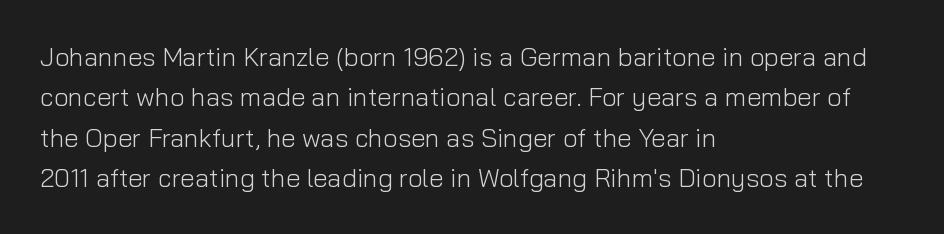
The image shows 26 px text type, upright; set left-aligned, normal line spacing (1.55x), normal letter spacing, not underlined.
